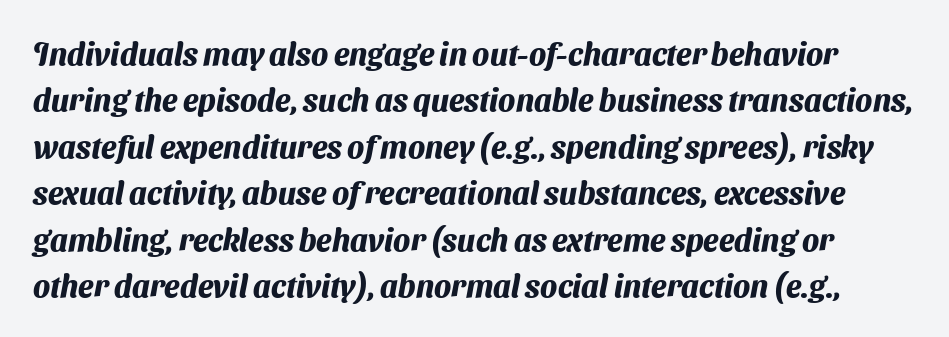
Serif or sans? Sans — the stroke terminals are bare. Any mark beneath the type? The region is blank. Typesetter's note: full bold, strokes at maximum text heaviness. Looks like regular typesetting: each glyph gets only the width it needs. Is there much room between lines? A standard amount, neither cramped nor airy.
